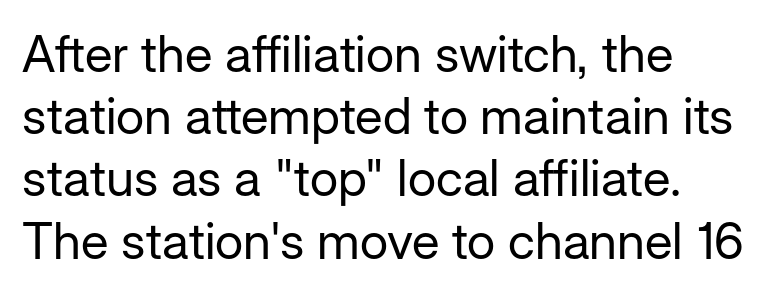
The image shows 51 px regular-weight sans-serif type, upright; set left-aligned, line spacing 1.22x, normal letter spacing, not underlined; low stroke contrast and a medium x-height.
